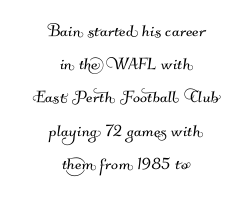
{"underline": "no", "align": "center", "line_spacing": "normal", "line_spacing_ratio": 1.58, "letter_spacing": "normal", "letter_spacing_em": 0.0, "glyph_px": 21}
